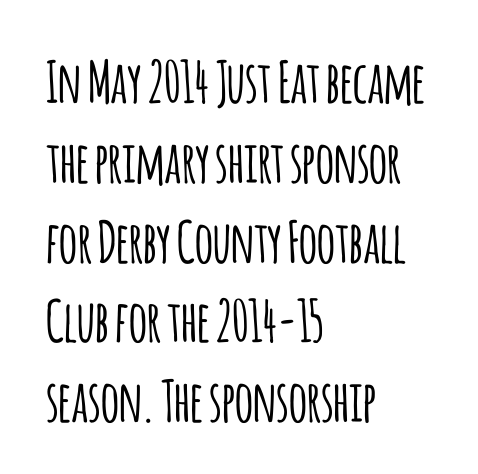
Q: Is the text italic (slanted)? A: No, it is upright.
Q: Is the typeface a serif or a sans-serif typeface? A: Sans-serif.
Q: Is the text underlined? A: No.
Q: How is the paragraph aligned? A: Left-aligned.
Q: Is the spacing between letters normal or unusually wide? A: Normal.
Q: Is the spacing between lines tight, normal or loose? A: Normal.
Q: Width (condensed, normal, or wide)? A: Condensed.
Q: Stroke contrast? A: Low.
Q: x-height? A: Large.
Q: Monospaced? A: No.
